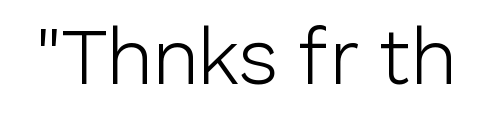
The space beneath each line is pristine and unruled. No heavy texture on the line: the type isn't bold. The font family rendered here belongs to the sans-serif group. The lettering holds an erect, upright posture throughout. Caption: standard tracking, unaltered. Note the varied advance widths — an 'i' is clearly narrower than an 'm'.
